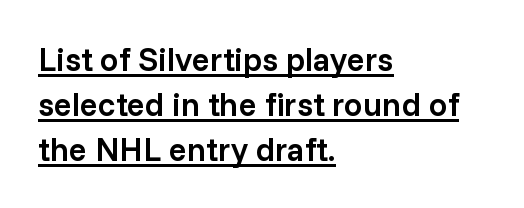
Q: Is the text bold? A: Semi-bold.
Q: Is the text italic (slanted)? A: No, it is upright.
Q: Is the typeface a serif or a sans-serif typeface? A: Sans-serif.
Q: Is the text underlined? A: Yes.
Q: How is the paragraph aligned? A: Left-aligned.
Q: Is the spacing between letters normal or unusually wide? A: Normal.
Q: Is the spacing between lines tight, normal or loose? A: Normal.
Q: Width (condensed, normal, or wide)? A: Normal.
Q: Stroke contrast? A: Low.
Q: x-height? A: Medium.
Q: Monospaced? A: No.
